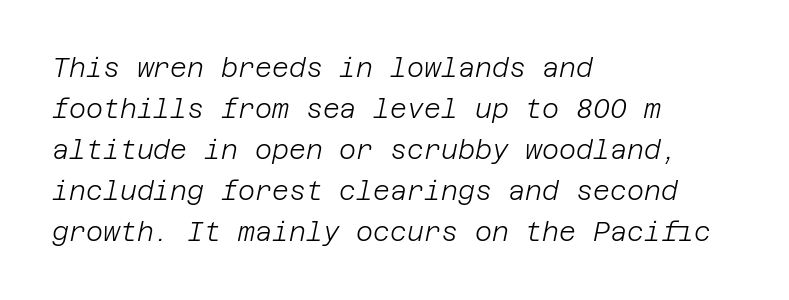
In terms of leading, this rendering sits right in the middle. The glyphs look as if they've been sheared to an angle. Typeset ragged right — the left edge is the straight one. The cut favours lightness, reaching ordinary text weight at its darkest. Quick note: underline off.
